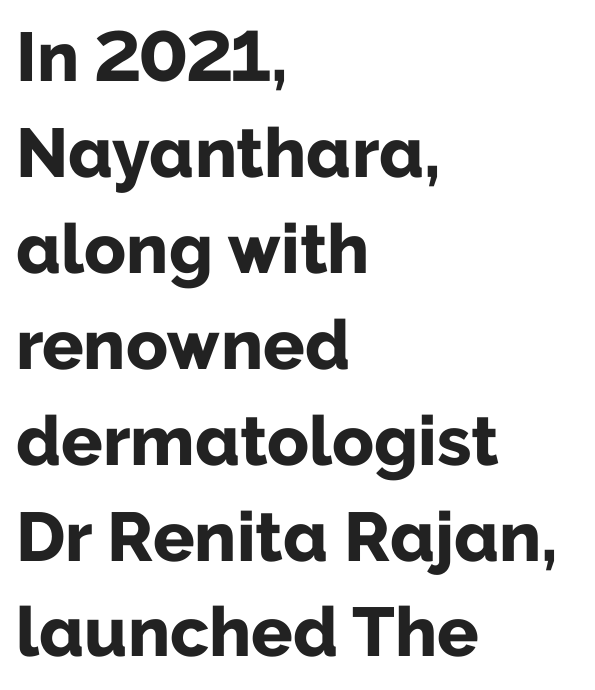
The image shows 69 px bold sans-serif type, upright; set left-aligned, normal line spacing (1.39x), normal letter spacing, not underlined; low stroke contrast and a medium x-height.
